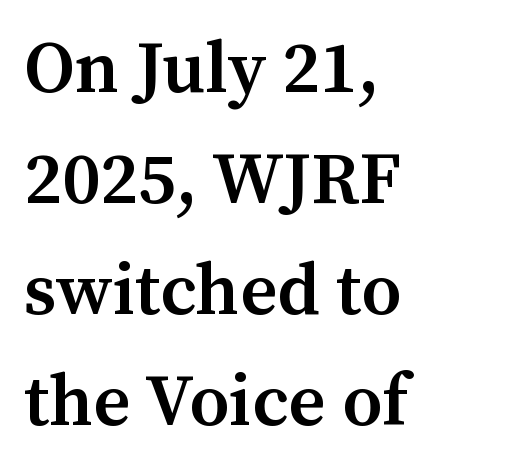
{"serif": "yes", "italic": "no", "bold": "semi", "weight": "semibold", "width": "normal", "stroke_contrast": "medium", "x_height": "medium", "monospaced": "no", "underline": "no", "align": "left", "line_spacing": "normal", "line_spacing_ratio": 1.52, "letter_spacing": "normal", "letter_spacing_em": 0.0, "glyph_px": 73}
